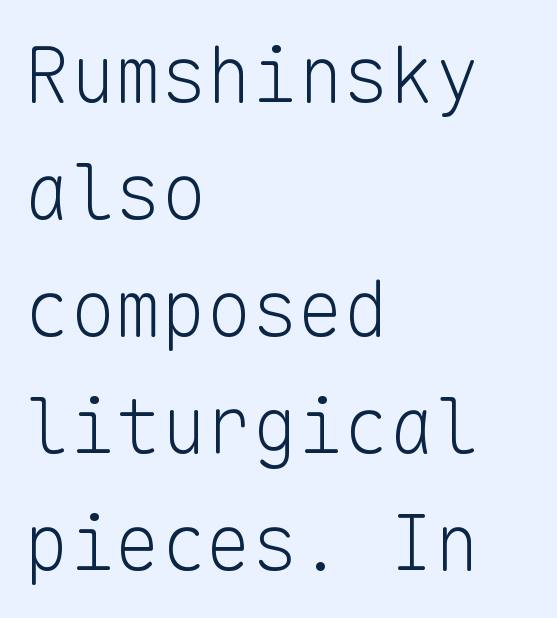
{"serif": "no", "italic": "no", "bold": "no", "weight": "light", "width": "normal", "stroke_contrast": "low", "x_height": "medium", "monospaced": "yes", "underline": "no", "align": "left", "line_spacing": "normal", "line_spacing_ratio": 1.54, "letter_spacing": "normal", "letter_spacing_em": 0.0, "glyph_px": 76}
